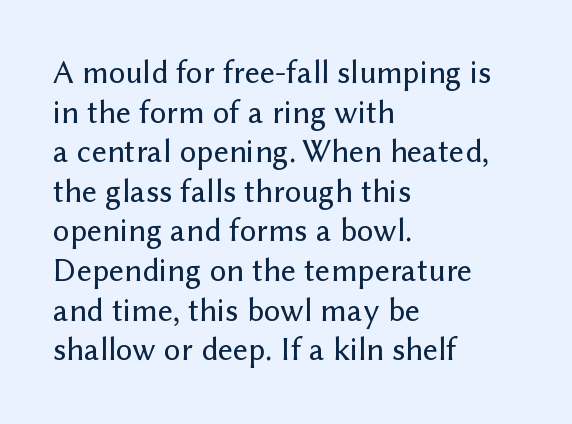
Q: Is the text italic (slanted)? A: No, it is upright.
Q: Is the typeface a serif or a sans-serif typeface? A: Sans-serif.
Q: Is the text underlined? A: No.
Q: How is the paragraph aligned? A: Left-aligned.
Q: Is the spacing between letters normal or unusually wide? A: Normal.
Q: Width (condensed, normal, or wide)? A: Normal.
Q: Stroke contrast? A: Low.
Q: x-height? A: Medium.
Q: Monospaced? A: No.
